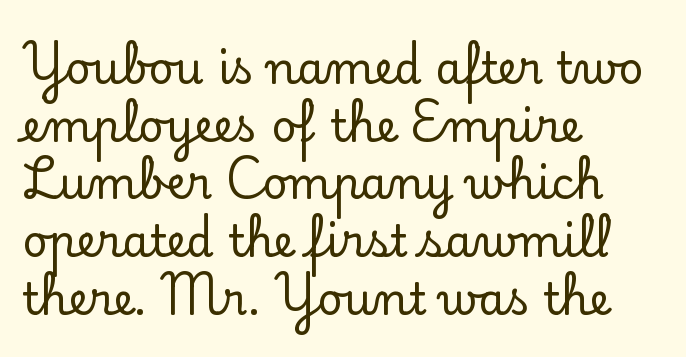
The image shows 44 px serif type, upright; set left-aligned, normal line spacing (1.31x), normal letter spacing, not underlined; low stroke contrast and a small x-height.
